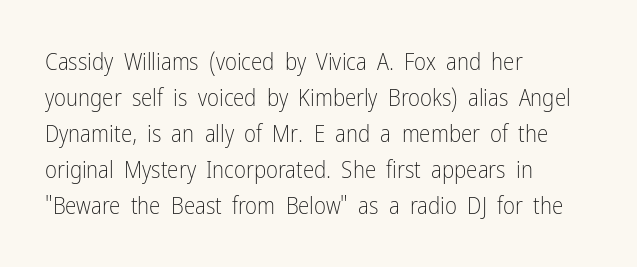
{"italic": "no", "bold": "no", "underline": "no", "align": "left", "line_spacing": "normal", "line_spacing_ratio": 1.57, "letter_spacing": "normal", "letter_spacing_em": 0.0, "glyph_px": 23}
